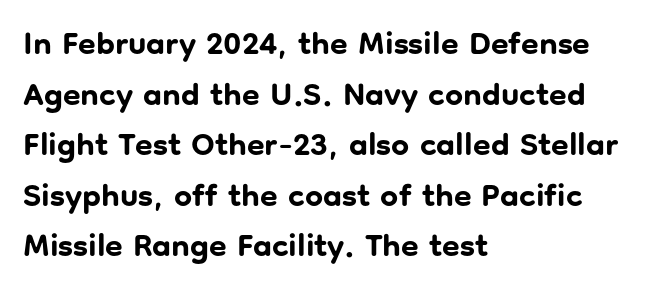
The image shows 32 px bold sans-serif type, upright; set left-aligned, normal line spacing (1.58x), normal letter spacing, not underlined; low stroke contrast and a medium x-height.
